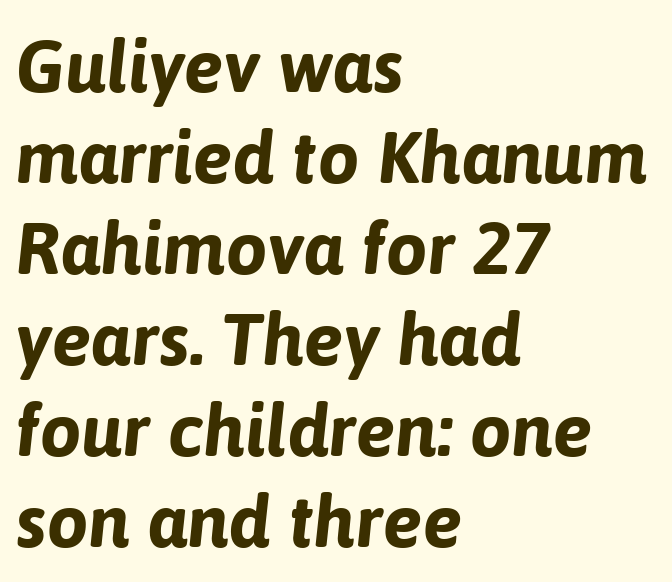
Q: Is the text bold? A: Yes.
Q: Is the text italic (slanted)? A: Yes, it leans right by about 6 degrees.
Q: Is the text underlined? A: No.
Q: How is the paragraph aligned? A: Left-aligned.
Q: Is the spacing between letters normal or unusually wide? A: Normal.
Q: Width (condensed, normal, or wide)? A: Normal.
Q: Stroke contrast? A: Low.
Q: x-height? A: Medium.
Q: Monospaced? A: No.
